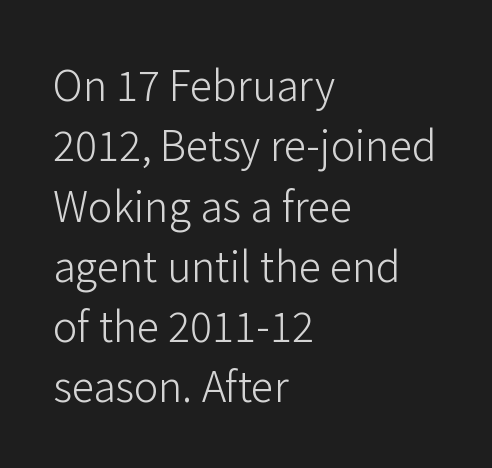
Q: Is the text bold? A: No.
Q: Is the text italic (slanted)? A: No, it is upright.
Q: Is the typeface a serif or a sans-serif typeface? A: Sans-serif.
Q: Is the text underlined? A: No.
Q: How is the paragraph aligned? A: Left-aligned.
Q: Is the spacing between letters normal or unusually wide? A: Normal.
Q: Is the spacing between lines tight, normal or loose? A: Normal.
Q: Width (condensed, normal, or wide)? A: Normal.
Q: Stroke contrast? A: Low.
Q: x-height? A: Medium.
Q: Monospaced? A: No.
